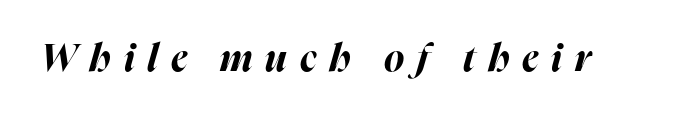
Clear beneath every line of the passage. This sample has the flowing, uneven cadence of proportional lettering. The face used here is rendered with a markedly widened letterfit. Is the type slanted? Yes — the strokes lean at a clear angle. Its strokes are broad and dark, the hallmark of bold type.
